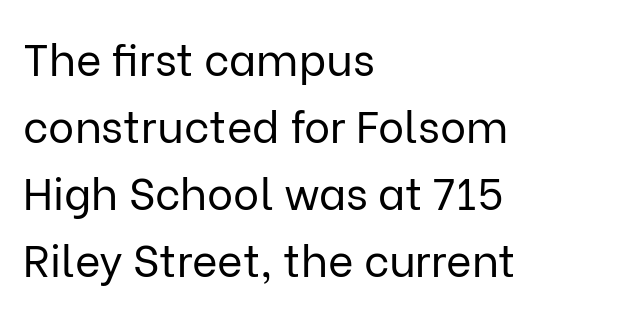
{"serif": "no", "italic": "no", "bold": "no", "weight": "regular", "width": "normal", "stroke_contrast": "low", "x_height": "medium", "monospaced": "no", "underline": "no", "align": "left", "line_spacing": "normal", "line_spacing_ratio": 1.52, "letter_spacing": "normal", "letter_spacing_em": 0.0, "glyph_px": 44}
